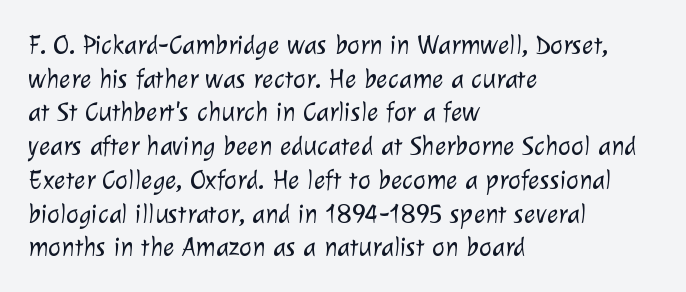
Is the type heavy? It reads as light-to-regular instead. This block has exactly the height ordinary leading produces. Teacher's note: observe the even left margin — that is flush-left alignment. Beneath every word, the page is bare. The letterforms sit shoulder to shoulder at normal distance.
